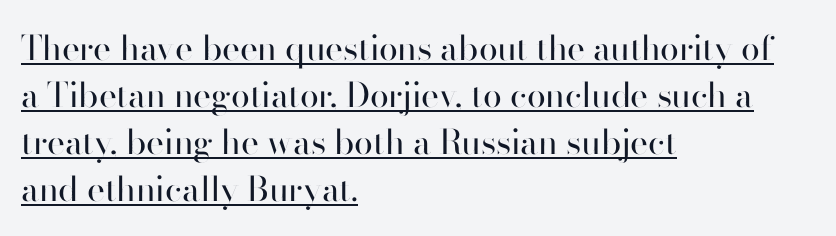
Q: Is the text bold? A: No.
Q: Is the text italic (slanted)? A: No, it is upright.
Q: Is the typeface a serif or a sans-serif typeface? A: Sans-serif.
Q: Is the text underlined? A: Yes.
Q: How is the paragraph aligned? A: Left-aligned.
Q: Is the spacing between letters normal or unusually wide? A: Normal.
Q: Is the spacing between lines tight, normal or loose? A: Normal.
Q: Width (condensed, normal, or wide)? A: Normal.
Q: Stroke contrast? A: High.
Q: x-height? A: Small.
Q: Monospaced? A: No.
